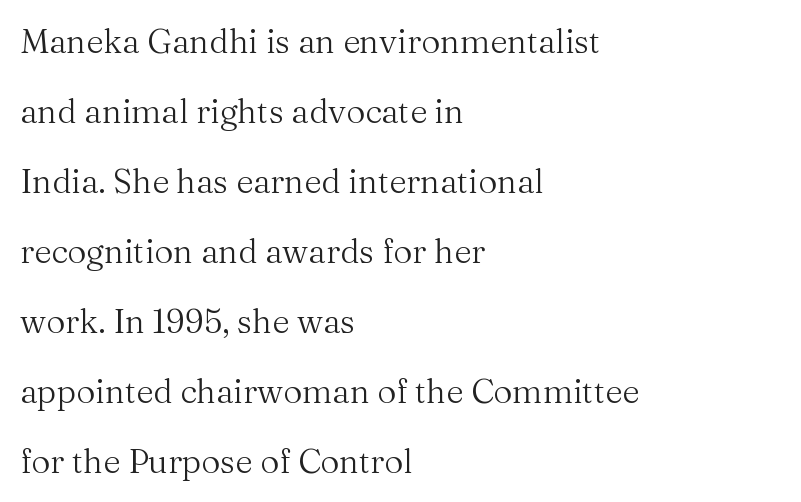
{"serif": "yes", "italic": "no", "bold": "no", "weight": "regular", "width": "normal", "stroke_contrast": "medium", "x_height": "medium", "monospaced": "no", "underline": "no", "align": "left", "line_spacing": "loose", "line_spacing_ratio": 2.12, "letter_spacing": "normal", "letter_spacing_em": 0.0, "glyph_px": 33}
